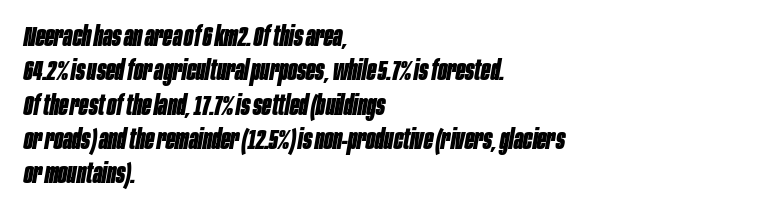
The image shows 27 px bold type, italic (leaning right); set left-aligned, normal line spacing (1.27x), normal letter spacing, not underlined.
